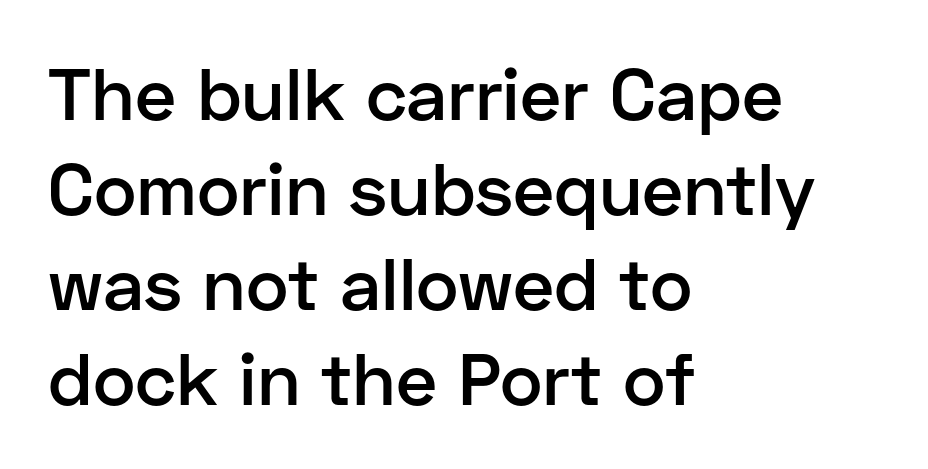
{"serif": "no", "italic": "no", "bold": "semi", "weight": "semibold", "width": "normal", "stroke_contrast": "low", "x_height": "medium", "monospaced": "no", "underline": "no", "align": "left", "line_spacing": "normal", "line_spacing_ratio": 1.3, "letter_spacing": "normal", "letter_spacing_em": 0.0, "glyph_px": 73}
